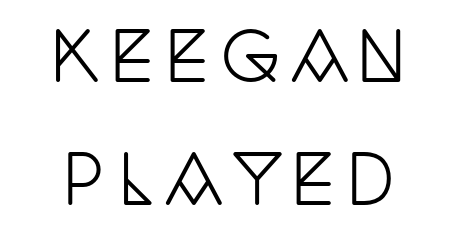
Letters rest on an invisible, unmarked baseline. The passage shown is typed in a proportional face where columns would drift. Serifs: yes, visible at the terminals of the letterforms. The font's upright variant was chosen for this text.
